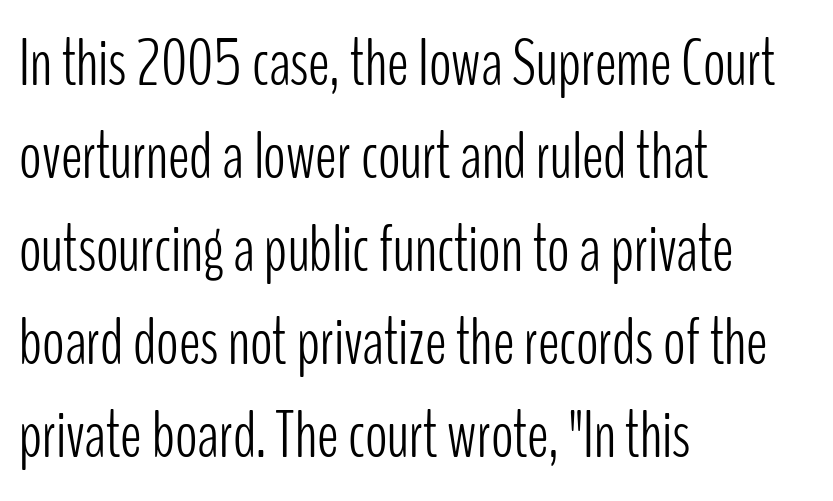
The image shows 66 px light, condensed sans-serif type, upright; set left-aligned, normal line spacing (1.41x), normal letter spacing, not underlined; low stroke contrast and a medium x-height.
